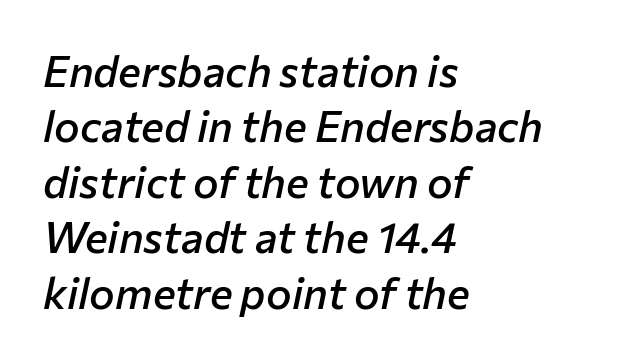
Q: Is the text bold? A: Semi-bold.
Q: Is the text italic (slanted)? A: Yes, it leans right by about 12 degrees.
Q: Is the text underlined? A: No.
Q: How is the paragraph aligned? A: Left-aligned.
Q: Is the spacing between letters normal or unusually wide? A: Normal.
Q: Is the spacing between lines tight, normal or loose? A: Normal.
Q: Width (condensed, normal, or wide)? A: Normal.
Q: Stroke contrast? A: Low.
Q: x-height? A: Medium.
Q: Monospaced? A: No.
